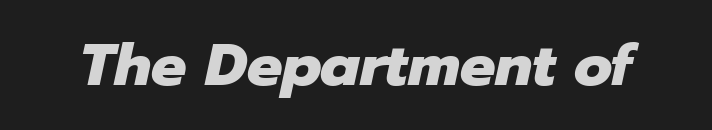
The image shows 59 px heavy type, italic (leaning right); set normal letter spacing, not underlined; low stroke contrast and a medium x-height.
